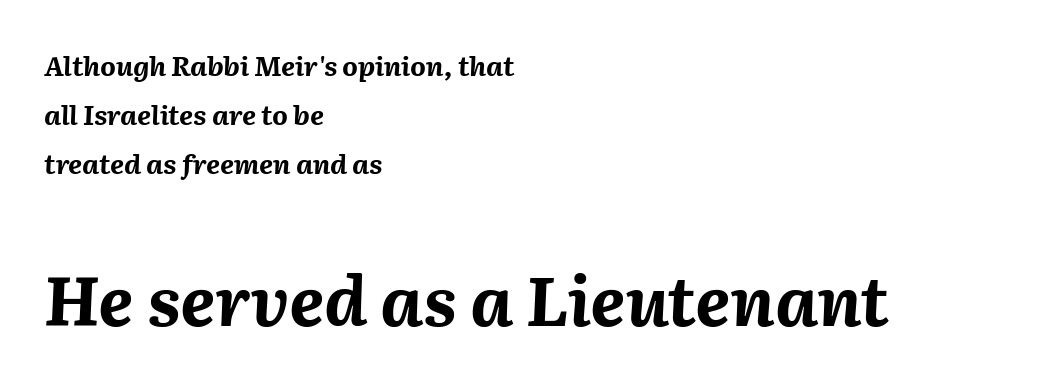
The image shows 68 px bold type, italic (leaning right); set left-aligned, line spacing 1.81x, normal letter spacing, not underlined; the second (bottom) block is 2.52x larger; medium stroke contrast and a medium x-height.
